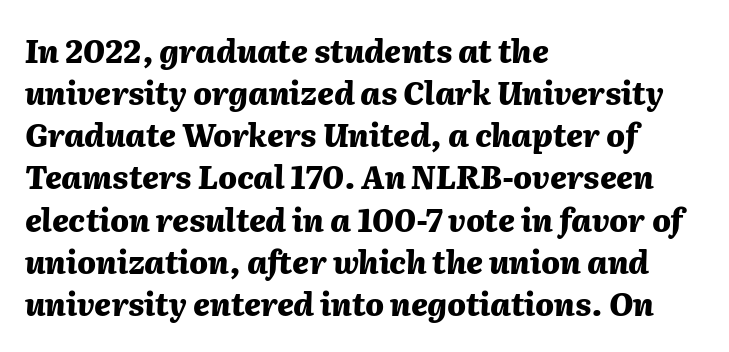
Q: Is the text bold? A: Yes.
Q: Is the text italic (slanted)? A: Yes, it leans right by about 2 degrees.
Q: Is the text underlined? A: No.
Q: How is the paragraph aligned? A: Left-aligned.
Q: Is the spacing between letters normal or unusually wide? A: Normal.
Q: Is the spacing between lines tight, normal or loose? A: Normal.
Q: Width (condensed, normal, or wide)? A: Normal.
Q: Stroke contrast? A: Medium.
Q: x-height? A: Medium.
Q: Monospaced? A: No.
